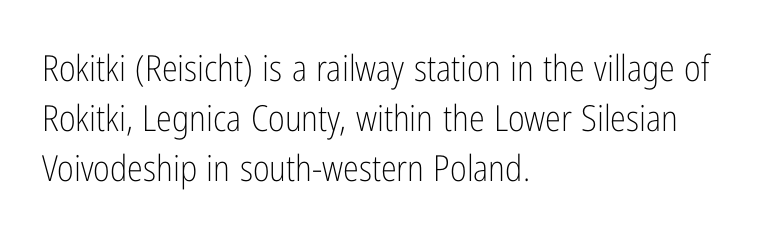
The image shows 36 px light, condensed sans-serif type, upright; set left-aligned, normal line spacing (1.39x), normal letter spacing, not underlined; low stroke contrast and a medium x-height.
